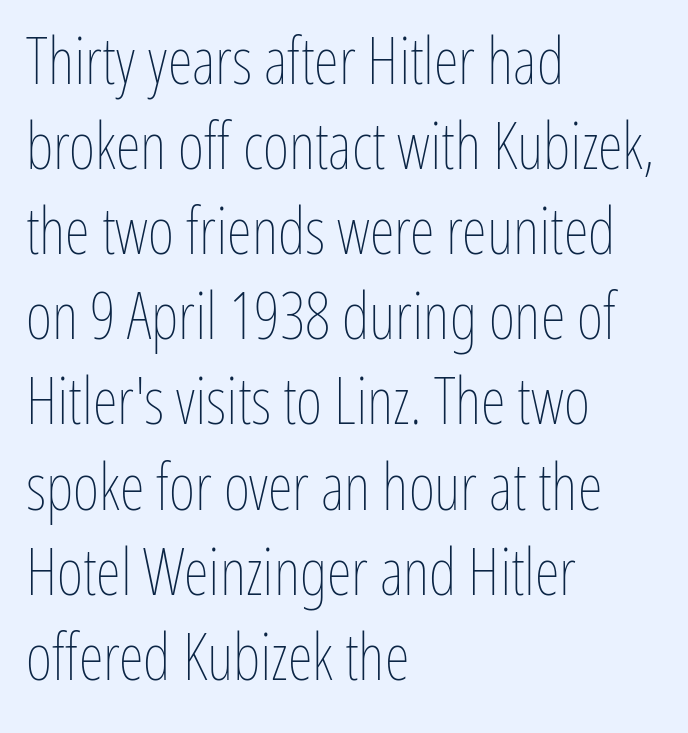
Q: Is the text bold? A: No.
Q: Is the text italic (slanted)? A: No, it is upright.
Q: Is the text underlined? A: No.
Q: How is the paragraph aligned? A: Left-aligned.
Q: Is the spacing between letters normal or unusually wide? A: Normal.
Q: Is the spacing between lines tight, normal or loose? A: Normal.
Q: Width (condensed, normal, or wide)? A: Condensed.
Q: Stroke contrast? A: Low.
Q: x-height? A: Medium.
Q: Monospaced? A: No.
